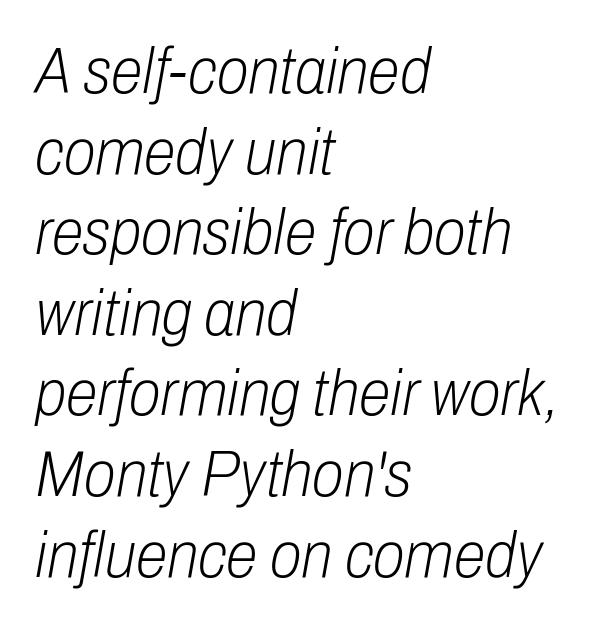
You can tell it's italic because the verticals aren't actually vertical. Short and long lines alike share a common starting point at left. The rendering uses natural spacing where letterforms have individual widths. Between one letter and the next there's only the usual sliver of space. The weight would be labelled regular, book, light, or lighter still.
